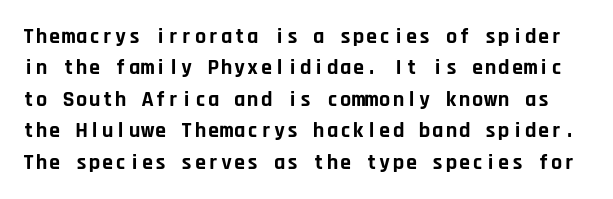
Q: Is the text bold? A: Yes.
Q: Is the text italic (slanted)? A: No, it is upright.
Q: Is the text underlined? A: No.
Q: Is the spacing between letters normal or unusually wide? A: Normal.
Q: Is the spacing between lines tight, normal or loose? A: Normal.
